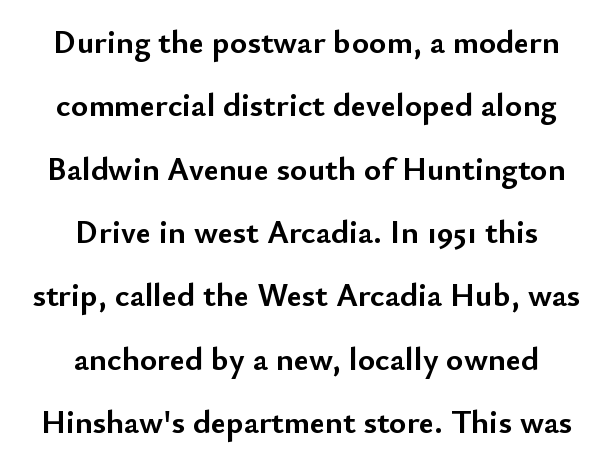
The image shows 33 px semibold sans-serif type, upright; set centered, loose line spacing (1.92x), normal letter spacing, not underlined; low stroke contrast and a small x-height.
